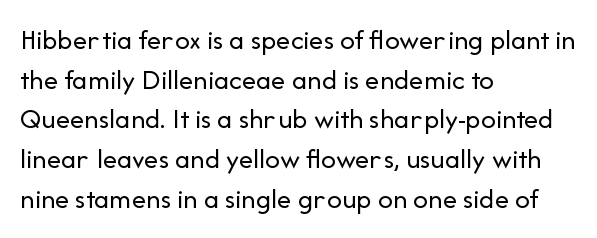
Q: Is the text bold? A: No.
Q: Is the text italic (slanted)? A: No, it is upright.
Q: Is the typeface a serif or a sans-serif typeface? A: Sans-serif.
Q: Is the text underlined? A: No.
Q: How is the paragraph aligned? A: Left-aligned.
Q: Is the spacing between letters normal or unusually wide? A: Normal.
Q: Is the spacing between lines tight, normal or loose? A: Normal.
Q: Width (condensed, normal, or wide)? A: Normal.
Q: Stroke contrast? A: Low.
Q: x-height? A: Medium.
Q: Monospaced? A: No.
